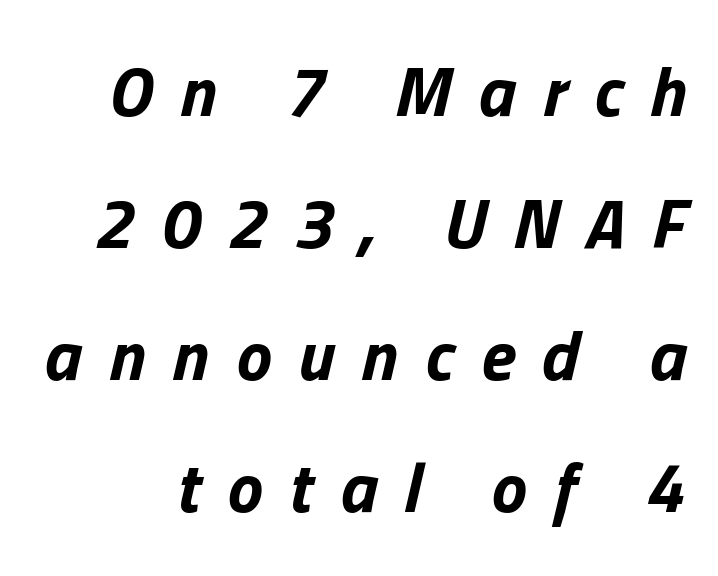
The image shows 71 px bold type, italic (leaning right); set line spacing 1.86x, unusually wide letter spacing (+0.38 em), not underlined; low stroke contrast and a medium x-height.
